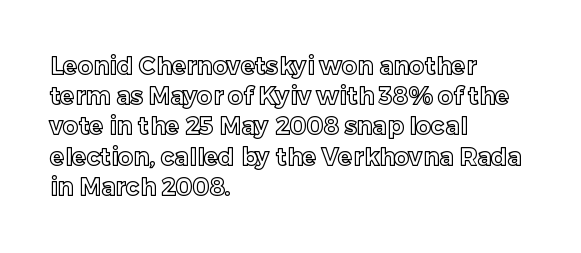
Q: Is the text italic (slanted)? A: No, it is upright.
Q: Is the text underlined? A: No.
Q: How is the paragraph aligned? A: Left-aligned.
Q: Is the spacing between letters normal or unusually wide? A: Normal.
Q: Is the spacing between lines tight, normal or loose? A: Normal.
